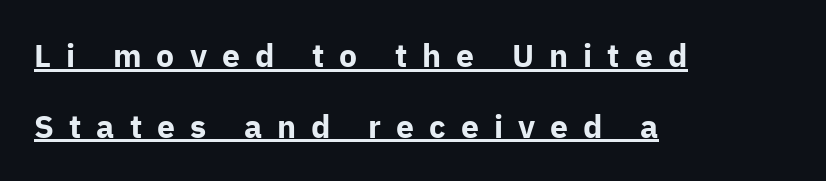
Q: Is the text bold? A: Yes.
Q: Is the text italic (slanted)? A: No, it is upright.
Q: Is the typeface a serif or a sans-serif typeface? A: Sans-serif.
Q: Is the text underlined? A: Yes.
Q: How is the paragraph aligned? A: Left-aligned.
Q: Is the spacing between letters normal or unusually wide? A: Unusually wide.
Q: Is the spacing between lines tight, normal or loose? A: Loose.
Q: Width (condensed, normal, or wide)? A: Normal.
Q: Stroke contrast? A: Low.
Q: x-height? A: Medium.
Q: Monospaced? A: No.
